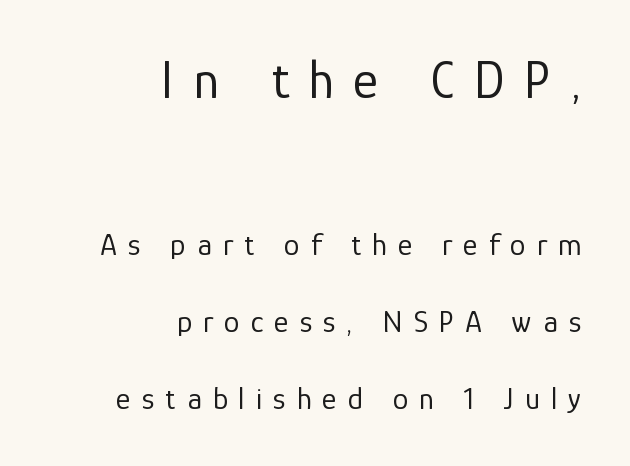
{"serif": "no", "italic": "no", "bold": "no", "weight": "regular", "width": "normal", "stroke_contrast": "low", "x_height": "medium", "monospaced": "no", "underline": "no", "align": "right", "line_spacing": "loose", "line_spacing_ratio": 2.49, "letter_spacing": "wide", "letter_spacing_em": 0.36, "larger_block": "first", "size_ratio": 1.74, "glyph_px": 54}
